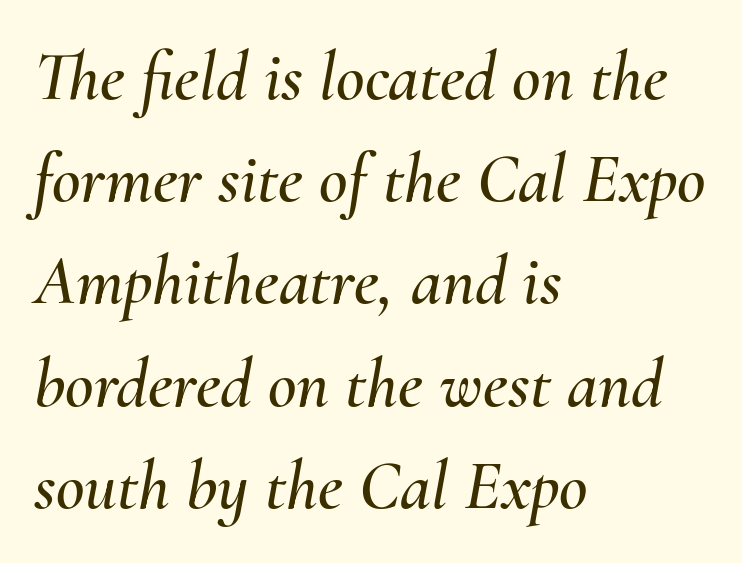
The image shows 70 px text type, italic (leaning right); set left-aligned, normal line spacing (1.46x), normal letter spacing, not underlined; medium stroke contrast and a small x-height.
